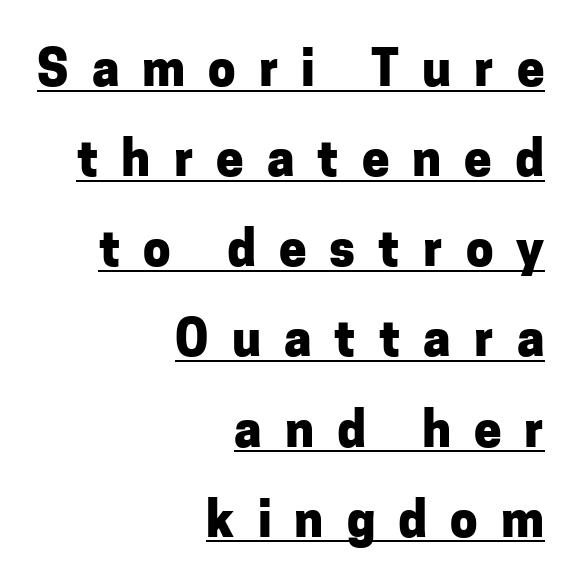
Q: Is the text bold? A: Yes.
Q: Is the text italic (slanted)? A: No, it is upright.
Q: Is the typeface a serif or a sans-serif typeface? A: Sans-serif.
Q: Is the text underlined? A: Yes.
Q: How is the paragraph aligned? A: Right-aligned.
Q: Is the spacing between letters normal or unusually wide? A: Unusually wide.
Q: Width (condensed, normal, or wide)? A: Normal.
Q: Stroke contrast? A: Low.
Q: x-height? A: Medium.
Q: Monospaced? A: No.
